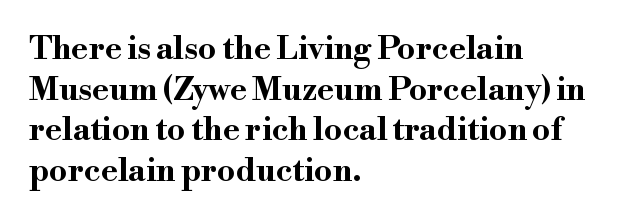
Q: Is the text bold? A: Yes.
Q: Is the text italic (slanted)? A: No, it is upright.
Q: Is the typeface a serif or a sans-serif typeface? A: Serif.
Q: Is the text underlined? A: No.
Q: How is the paragraph aligned? A: Left-aligned.
Q: Is the spacing between letters normal or unusually wide? A: Normal.
Q: Is the spacing between lines tight, normal or loose? A: Normal.
Q: Width (condensed, normal, or wide)? A: Wide.
Q: Stroke contrast? A: High.
Q: x-height? A: Small.
Q: Monospaced? A: No.
